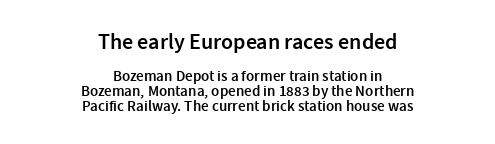
Q: Is the text bold? A: Semi-bold.
Q: Is the text italic (slanted)? A: No, it is upright.
Q: Is the text underlined? A: No.
Q: How is the paragraph aligned? A: Centered.
Q: Is the spacing between letters normal or unusually wide? A: Normal.
Q: Is the spacing between lines tight, normal or loose? A: Tight.
Q: Which block of text is set in a larger size, the first (top) or the second (bottom)? A: The first (top) one.
